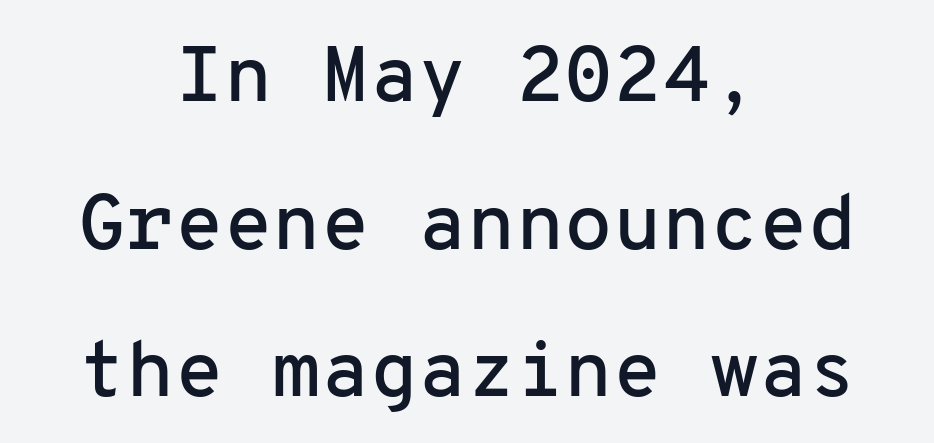
Think of a typewriter: that constant character pitch is what you see here. The lines are quadded center. Tracking value appears to be zero — textbook default spacing. The specimen reads as upright at a glance. Beneath every word, the page is bare.
